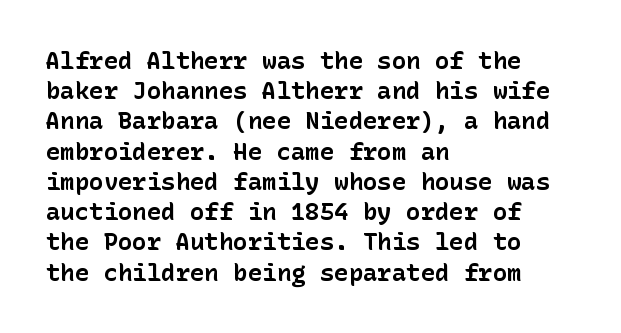
The image shows 24 px bold type, upright; set left-aligned, normal line spacing (1.26x), normal letter spacing, not underlined.
